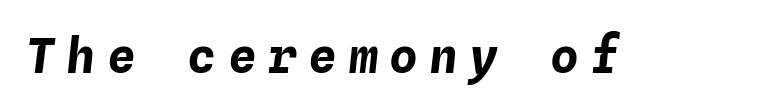
Q: Is the text bold? A: Yes.
Q: Is the text italic (slanted)? A: Yes, it leans right by about 4 degrees.
Q: Is the text underlined? A: No.
Q: Is the spacing between letters normal or unusually wide? A: Unusually wide.
Q: Width (condensed, normal, or wide)? A: Normal.
Q: Stroke contrast? A: Low.
Q: x-height? A: Medium.
Q: Monospaced? A: Yes.
